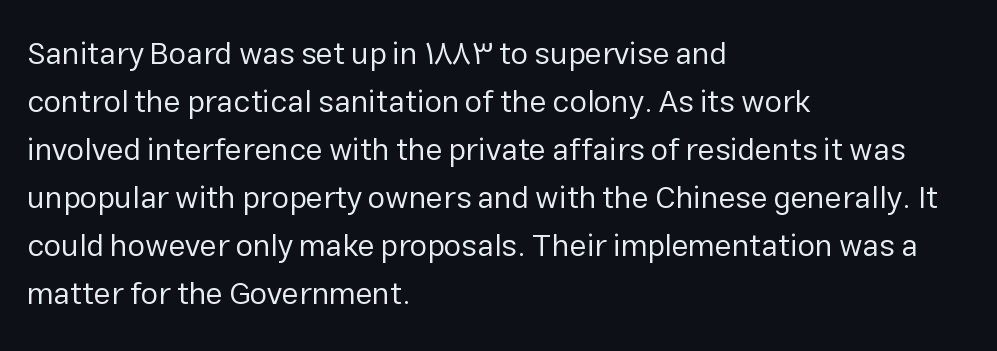
The foot of each line stays bare and open. Heft: none added — not bold. The passage shown is typed in a proportional face where columns would drift. The letters carry no serifs — their stems end cleanly without finishing strokes.
